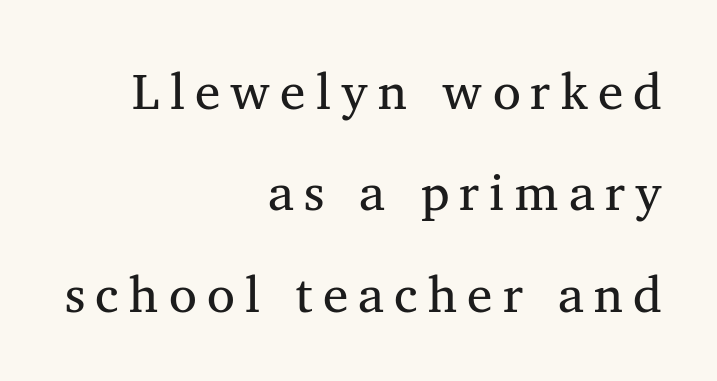
Q: Is the text bold? A: No.
Q: Is the text italic (slanted)? A: No, it is upright.
Q: Is the typeface a serif or a sans-serif typeface? A: Serif.
Q: Is the text underlined? A: No.
Q: How is the paragraph aligned? A: Right-aligned.
Q: Is the spacing between letters normal or unusually wide? A: Unusually wide.
Q: Is the spacing between lines tight, normal or loose? A: Loose.
Q: Width (condensed, normal, or wide)? A: Normal.
Q: Stroke contrast? A: Medium.
Q: x-height? A: Medium.
Q: Monospaced? A: No.
